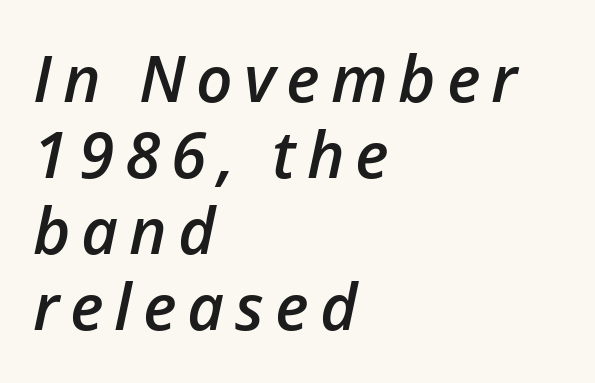
The image shows 64 px semibold type, italic (leaning right); set left-aligned, line spacing 1.19x, not underlined; low stroke contrast and a medium x-height.
